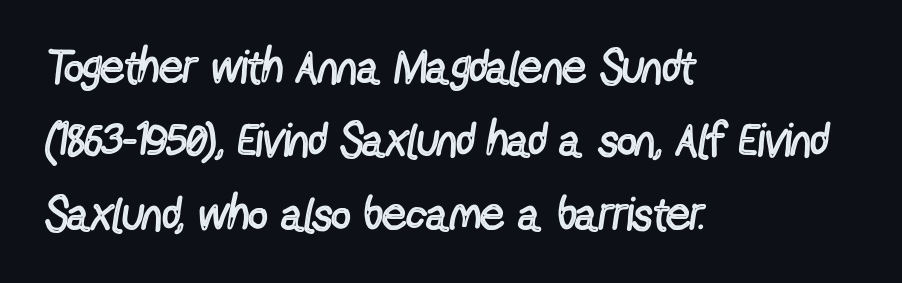
{"serif": "no", "bold": "no", "weight": "regular", "width": "condensed", "x_height": "medium", "monospaced": "no", "underline": "no", "align": "left", "line_spacing": "normal", "line_spacing_ratio": 1.56, "letter_spacing": "normal", "letter_spacing_em": 0.0, "glyph_px": 47}
